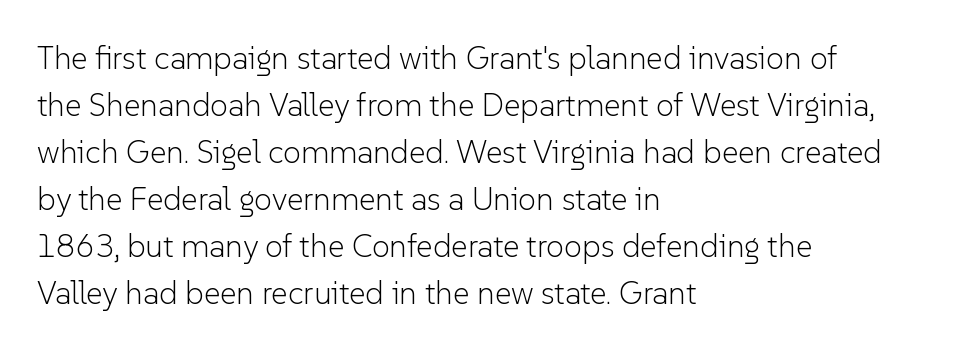
{"serif": "no", "italic": "no", "bold": "no", "weight": "light", "width": "normal", "stroke_contrast": "low", "x_height": "medium", "monospaced": "no", "underline": "no", "align": "left", "line_spacing": "normal", "line_spacing_ratio": 1.47, "letter_spacing": "normal", "letter_spacing_em": 0.0, "glyph_px": 32}
